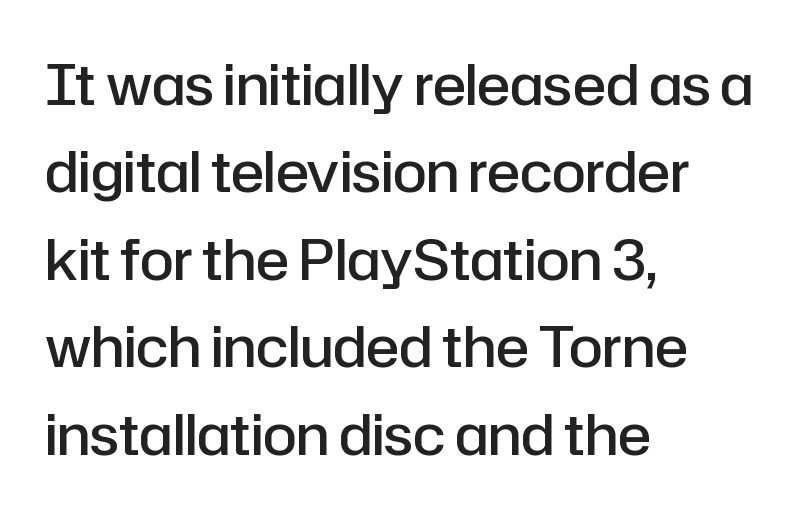
The image shows 55 px semibold sans-serif type, upright; set left-aligned, normal line spacing (1.59x), normal letter spacing, not underlined; low stroke contrast and a medium x-height.
